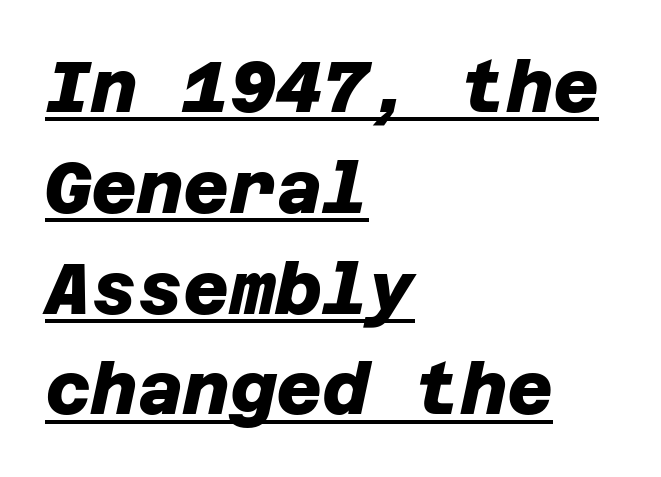
Type style note: lacks serifs. What decoration does the sample have? An underline. A typesetter would call this leading conventional body-copy spacing. Caption: multi-line text, flush left, ragged right. You could call the tracking neutral — neither tight nor loose. Heavy-handed strokes throughout: this text is bold.
